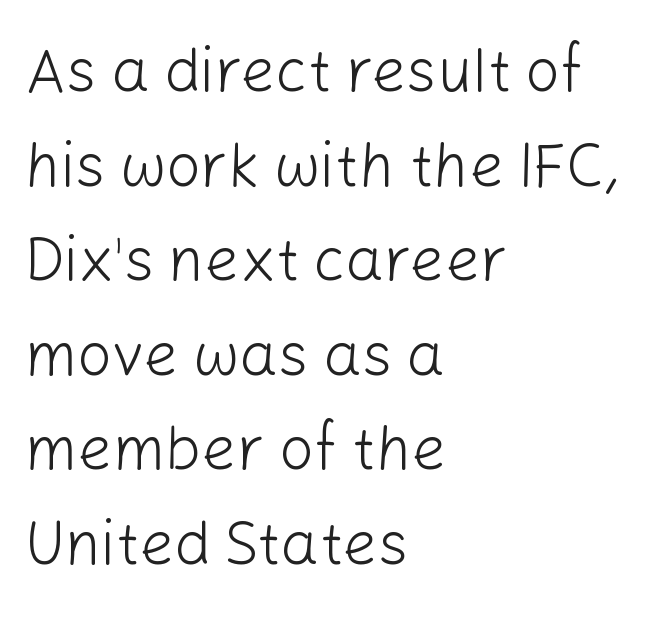
Q: Is the text bold? A: No.
Q: Is the text italic (slanted)? A: No, it is upright.
Q: Is the typeface a serif or a sans-serif typeface? A: Sans-serif.
Q: Is the text underlined? A: No.
Q: How is the paragraph aligned? A: Left-aligned.
Q: Is the spacing between letters normal or unusually wide? A: Normal.
Q: Is the spacing between lines tight, normal or loose? A: Normal.
Q: Width (condensed, normal, or wide)? A: Normal.
Q: Stroke contrast? A: Low.
Q: x-height? A: Medium.
Q: Monospaced? A: No.
